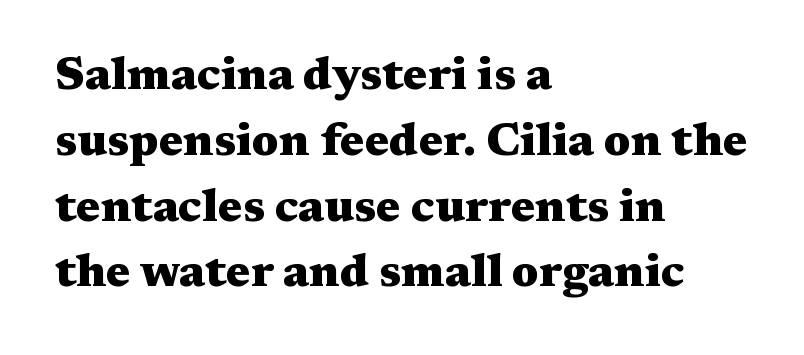
Q: Is the text bold? A: Yes.
Q: Is the text italic (slanted)? A: No, it is upright.
Q: Is the typeface a serif or a sans-serif typeface? A: Serif.
Q: Is the text underlined? A: No.
Q: How is the paragraph aligned? A: Left-aligned.
Q: Is the spacing between letters normal or unusually wide? A: Normal.
Q: Is the spacing between lines tight, normal or loose? A: Normal.
Q: Width (condensed, normal, or wide)? A: Wide.
Q: Stroke contrast? A: Medium.
Q: x-height? A: Medium.
Q: Monospaced? A: No.
